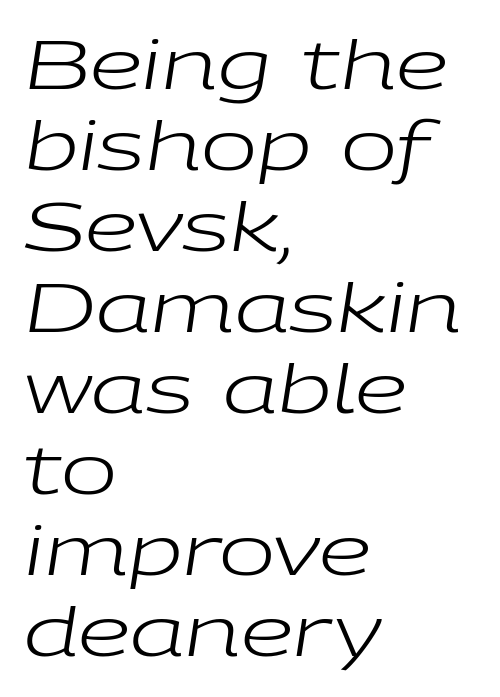
{"italic": "yes", "lean": "right", "slant_degrees": 9, "bold": "no", "weight": "regular", "width": "wide", "stroke_contrast": "low", "x_height": "medium", "monospaced": "no", "underline": "no", "align": "left", "line_spacing_ratio": 1.21, "letter_spacing": "normal", "letter_spacing_em": 0.0, "glyph_px": 67}
